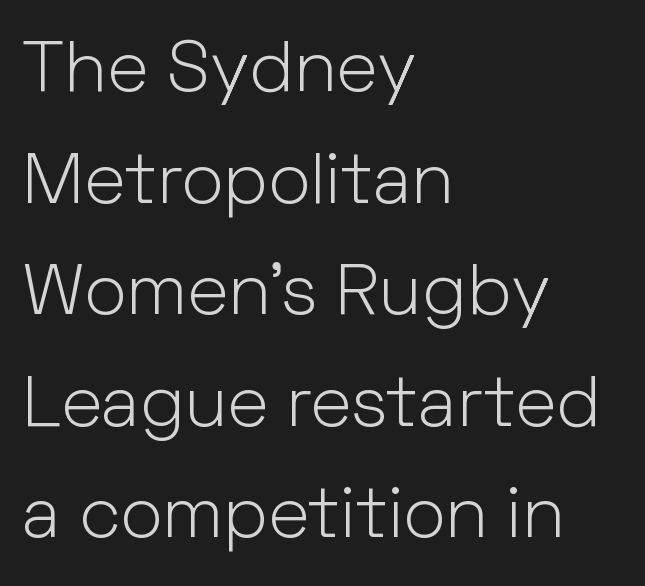
Q: Is the text bold? A: No.
Q: Is the text italic (slanted)? A: No, it is upright.
Q: Is the typeface a serif or a sans-serif typeface? A: Sans-serif.
Q: Is the text underlined? A: No.
Q: How is the paragraph aligned? A: Left-aligned.
Q: Is the spacing between letters normal or unusually wide? A: Normal.
Q: Is the spacing between lines tight, normal or loose? A: Normal.
Q: Width (condensed, normal, or wide)? A: Normal.
Q: Stroke contrast? A: Low.
Q: x-height? A: Medium.
Q: Monospaced? A: No.
